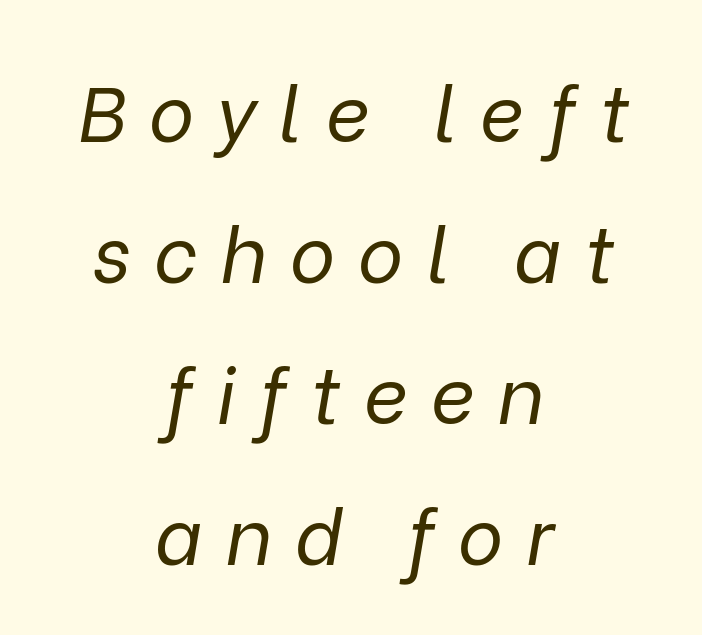
{"italic": "yes", "lean": "right", "slant_degrees": 9, "bold": "no", "weight": "regular", "width": "normal", "stroke_contrast": "low", "x_height": "medium", "monospaced": "no", "underline": "no", "align": "center", "line_spacing_ratio": 1.83, "letter_spacing": "wide", "letter_spacing_em": 0.3, "glyph_px": 77}
